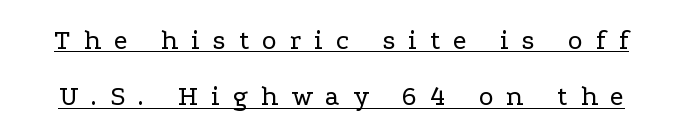
Counters stay open thanks to moderate or lighter strokes. These lines are rendered in a variable-pitch font. Each line of the rendering has a horizontal stroke beneath the glyphs. The glyphs in this specimen are seriffed.
